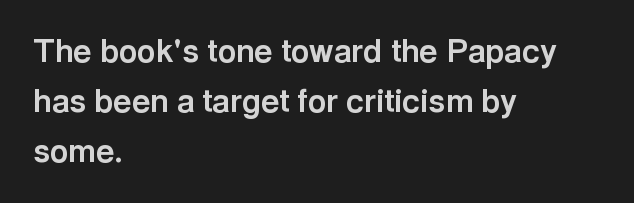
{"serif": "no", "italic": "no", "bold": "yes", "weight": "bold", "width": "normal", "x_height": "medium", "monospaced": "no", "underline": "no", "align": "left", "line_spacing": "normal", "line_spacing_ratio": 1.57, "letter_spacing": "normal", "letter_spacing_em": 0.0, "glyph_px": 32}
